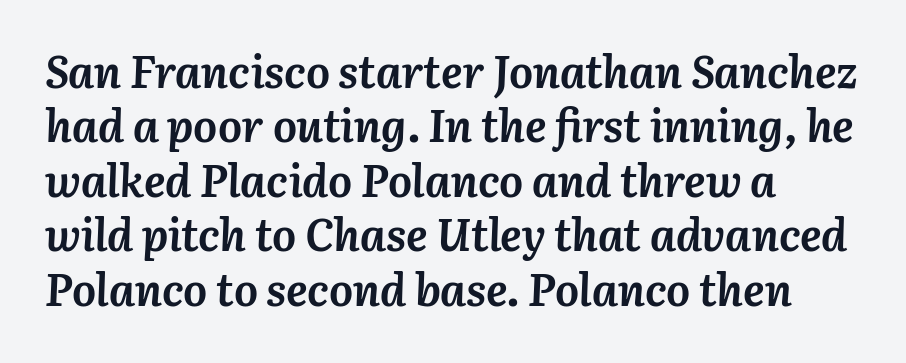
Inter-character spacing is left at the font's built-in metrics. Do the characters align in a grid? No, the font is proportional. When letters slant like this, we call the style italic. The strip under each line holds only bare page. The setting favours the left margin, as ordinary paragraphs usually do. Set as a true bold cut, around the 700 mark.
